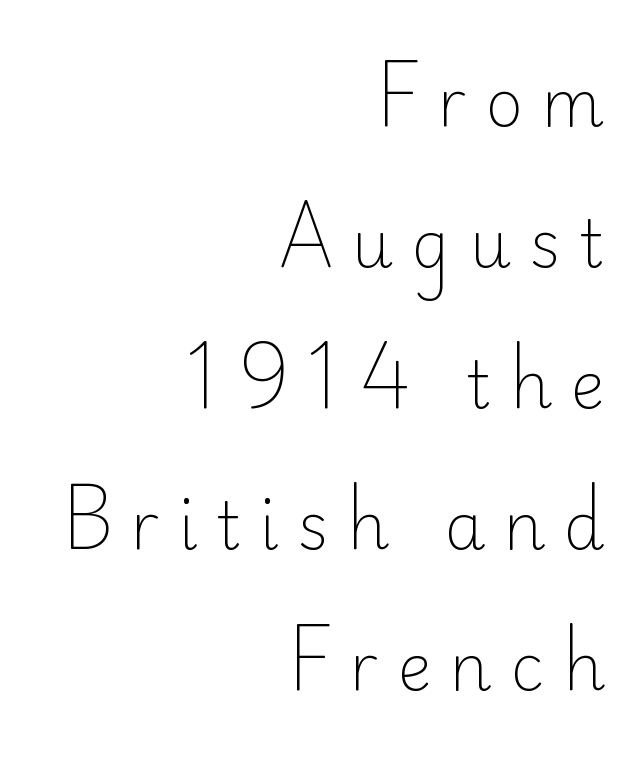
The face looks like a standard text weight, possibly lighter. Do the characters align in a grid? No, the font is proportional. Casual observation: everything's shoved over to the right. Notice how the stems are strictly vertical — no italics here. Note: no serifs on the glyphs.
